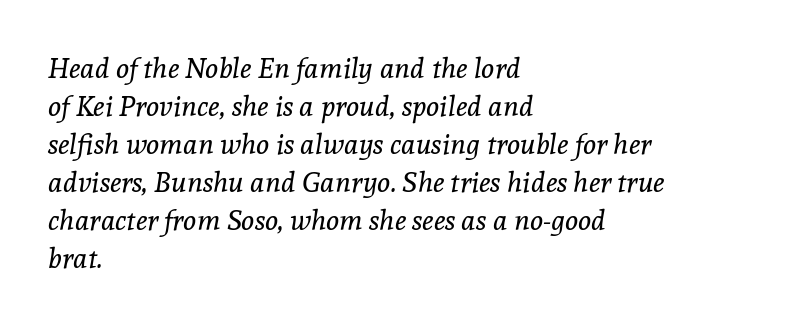
Tracking value appears to be zero — textbook default spacing. Note the varied advance widths — an 'i' is clearly narrower than an 'm'. The lines are quadded left. A bare baseline throughout the passage. Look at the bottom of the vertical strokes: they flare into serifs here. The specimen reads as italic at a glance.
